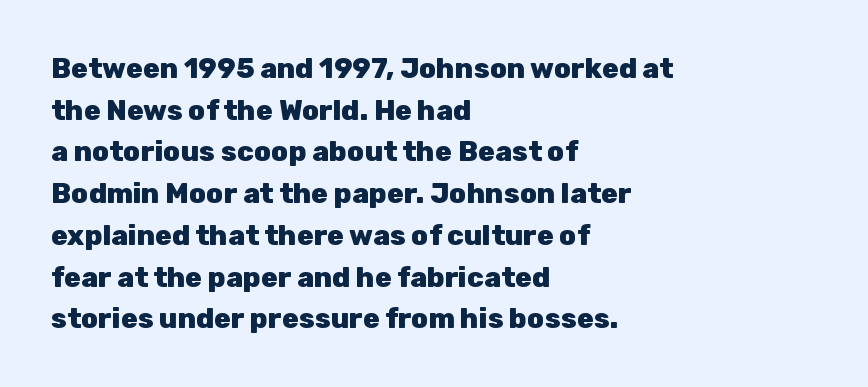
The image shows 28 px heavy sans-serif type, upright; set left-aligned, normal line spacing (1.49x), normal letter spacing, not underlined; low stroke contrast and a medium x-height.
